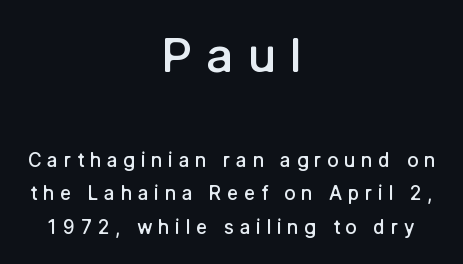
The face used here is a sans, in the tradition of grotesques and geometrics. Underline: absent. The passage is arranged like a title page — every line centered. The composition opens big and finishes small.
